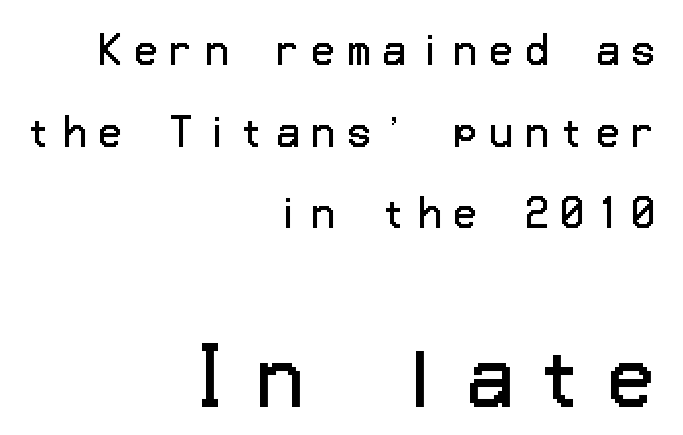
The image shows 75 px regular-weight sans-serif type, upright; set right-aligned, loose line spacing (2.15x), unusually wide letter spacing (+0.33 em), not underlined; the second (bottom) block is 1.97x larger; low stroke contrast and a medium x-height.
